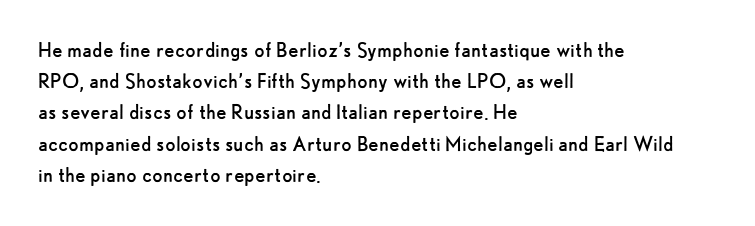
The image shows 24 px text type, upright; set left-aligned, normal line spacing (1.3x), normal letter spacing, not underlined.
